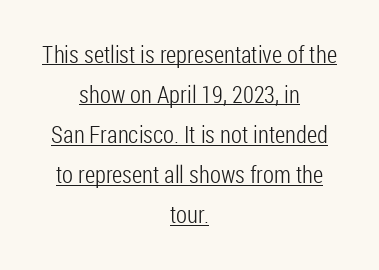
{"italic": "no", "bold": "no", "underline": "yes", "align": "center", "line_spacing": "normal", "line_spacing_ratio": 1.67, "letter_spacing": "normal", "letter_spacing_em": 0.0, "glyph_px": 24}
